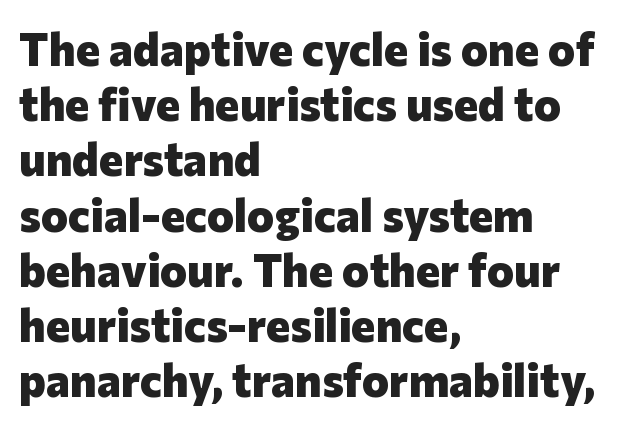
{"serif": "no", "italic": "no", "bold": "yes", "weight": "heavy", "width": "normal", "stroke_contrast": "low", "x_height": "medium", "monospaced": "no", "underline": "no", "align": "left", "line_spacing_ratio": 1.2, "letter_spacing": "normal", "letter_spacing_em": 0.0, "glyph_px": 46}
